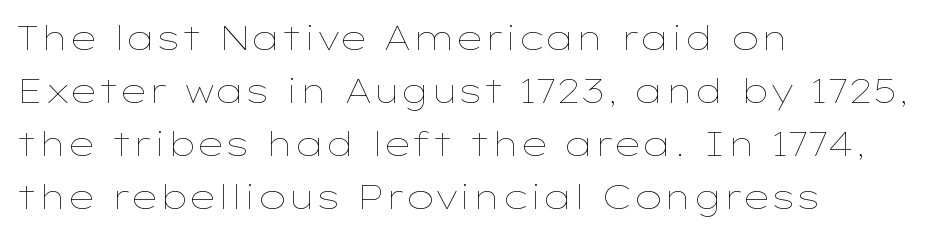
{"italic": "no", "bold": "no", "weight": "thin", "width": "wide", "stroke_contrast": "low", "x_height": "medium", "monospaced": "no", "underline": "no", "align": "left", "line_spacing": "normal", "line_spacing_ratio": 1.56, "letter_spacing": "normal", "letter_spacing_em": 0.0, "glyph_px": 34}
